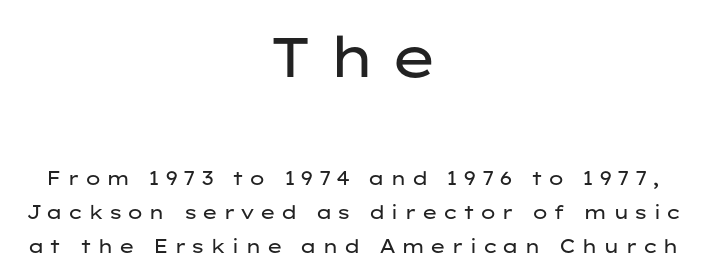
{"serif": "no", "italic": "no", "bold": "no", "weight": "regular", "width": "wide", "stroke_contrast": "low", "x_height": "medium", "monospaced": "no", "underline": "no", "align": "center", "line_spacing_ratio": 1.79, "letter_spacing": "wide", "letter_spacing_em": 0.26, "larger_block": "first", "size_ratio": 2.95, "glyph_px": 56}
